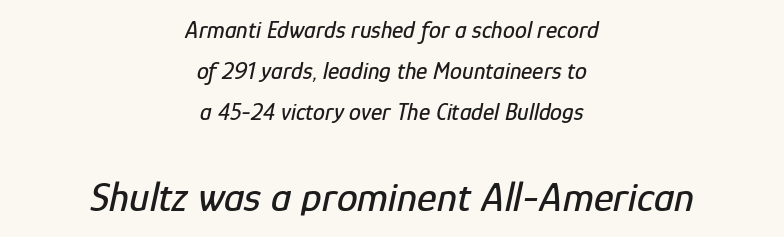
A typesetter would call this proportional, since set widths differ per character. Whoever set this made the second block the dominant, larger element. The passage shown has conventional tracking throughout. Reading down the block, each line starts at a different indent, mirrored at its end.
